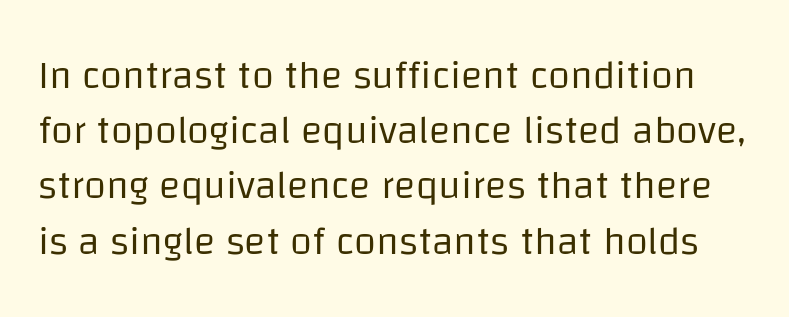
Q: Is the text bold? A: No.
Q: Is the text italic (slanted)? A: No, it is upright.
Q: Is the typeface a serif or a sans-serif typeface? A: Sans-serif.
Q: Is the text underlined? A: No.
Q: Is the spacing between letters normal or unusually wide? A: Normal.
Q: Is the spacing between lines tight, normal or loose? A: Normal.
Q: Width (condensed, normal, or wide)? A: Normal.
Q: Stroke contrast? A: Low.
Q: x-height? A: Large.
Q: Monospaced? A: No.
